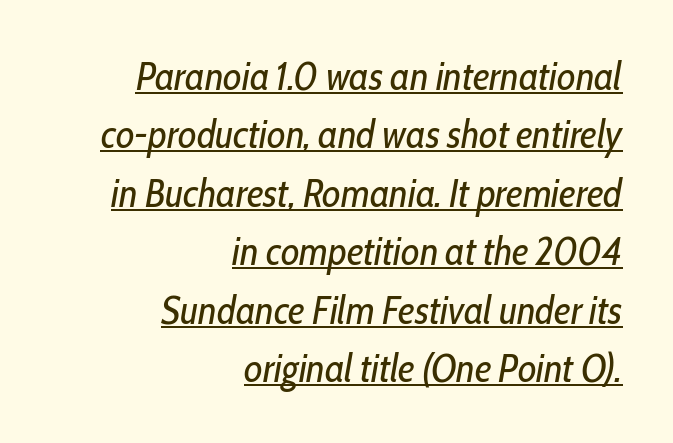
Q: Is the text bold? A: No.
Q: Is the text italic (slanted)? A: Yes, it leans right by about 10 degrees.
Q: Is the text underlined? A: Yes.
Q: How is the paragraph aligned? A: Right-aligned.
Q: Is the spacing between letters normal or unusually wide? A: Normal.
Q: Is the spacing between lines tight, normal or loose? A: Normal.
Q: Width (condensed, normal, or wide)? A: Condensed.
Q: Stroke contrast? A: Low.
Q: x-height? A: Medium.
Q: Monospaced? A: No.
